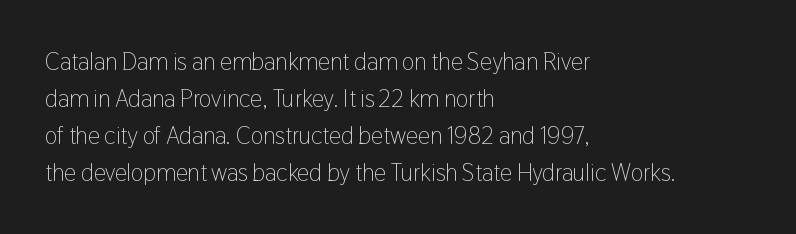
{"italic": "no", "bold": "no", "underline": "no", "align": "left", "line_spacing": "normal", "line_spacing_ratio": 1.54, "letter_spacing": "normal", "letter_spacing_em": 0.0, "glyph_px": 24}
